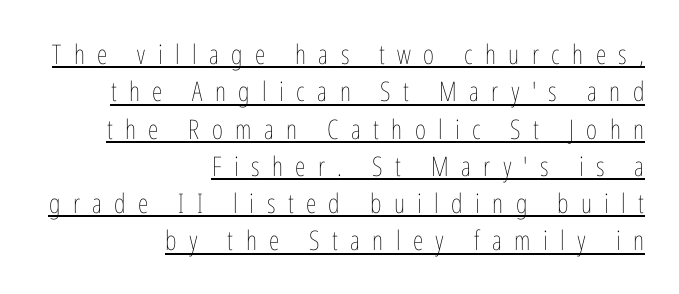
{"italic": "no", "bold": "no", "underline": "yes", "align": "right", "line_spacing": "normal", "line_spacing_ratio": 1.38, "letter_spacing": "wide", "letter_spacing_em": 0.46, "glyph_px": 27}
